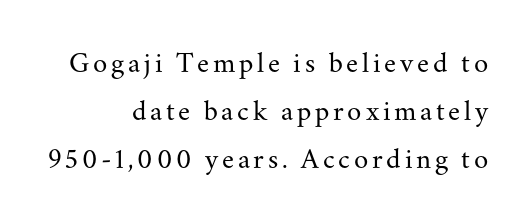
Small tapered or slab feet sit at the stroke ends, so this counts as serif. Notice how the stems are strictly vertical — no italics here. The font sits on the lighter half of the weight spectrum, regular included. Descenders hang freely into open space. Interline gaps are of average width in this sample. Spacing verdict: proportional, widths tailored to each character.
